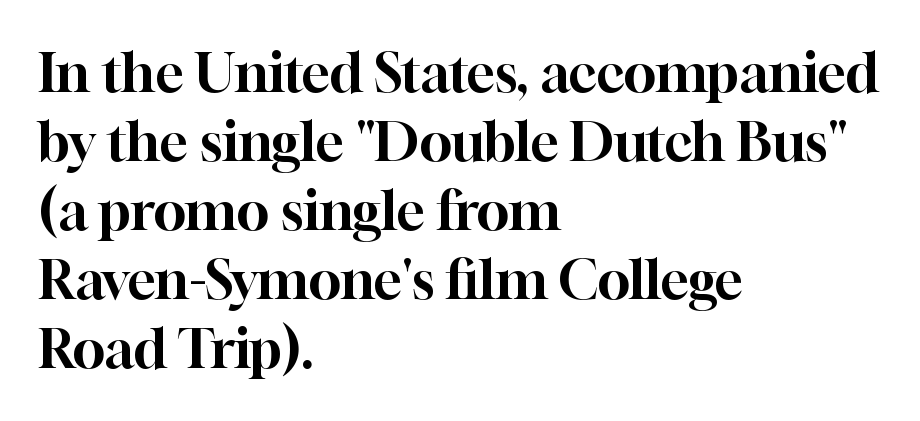
Q: Is the text italic (slanted)? A: No, it is upright.
Q: Is the typeface a serif or a sans-serif typeface? A: Serif.
Q: Is the text underlined? A: No.
Q: How is the paragraph aligned? A: Left-aligned.
Q: Is the spacing between letters normal or unusually wide? A: Normal.
Q: Is the spacing between lines tight, normal or loose? A: Normal.
Q: Width (condensed, normal, or wide)? A: Normal.
Q: Stroke contrast? A: High.
Q: x-height? A: Medium.
Q: Monospaced? A: No.
